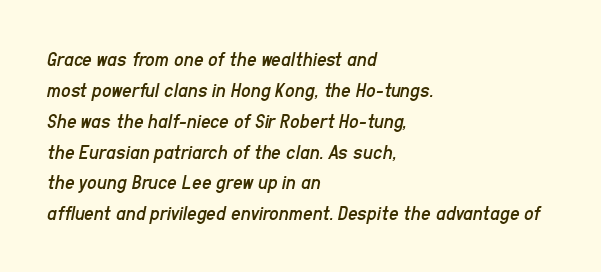
Q: Is the text bold? A: No.
Q: Is the text italic (slanted)? A: Yes, it leans right by about 11 degrees.
Q: Is the text underlined? A: No.
Q: How is the paragraph aligned? A: Left-aligned.
Q: Is the spacing between letters normal or unusually wide? A: Normal.
Q: Is the spacing between lines tight, normal or loose? A: Normal.
